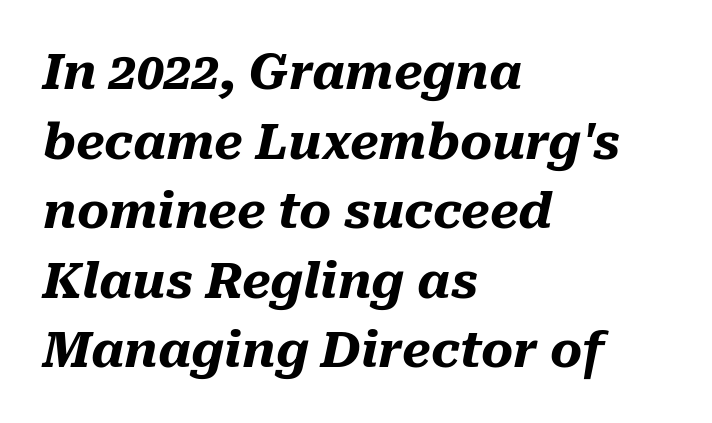
{"italic": "yes", "lean": "right", "slant_degrees": 10, "bold": "yes", "weight": "heavy", "width": "normal", "stroke_contrast": "medium", "x_height": "medium", "monospaced": "no", "underline": "no", "align": "left", "line_spacing": "normal", "line_spacing_ratio": 1.42, "letter_spacing": "normal", "letter_spacing_em": 0.0, "glyph_px": 49}
